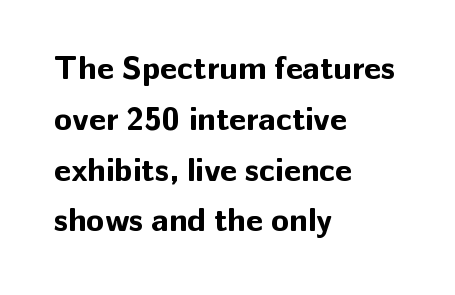
Q: Is the text bold? A: Yes.
Q: Is the text italic (slanted)? A: No, it is upright.
Q: Is the typeface a serif or a sans-serif typeface? A: Sans-serif.
Q: Is the text underlined? A: No.
Q: How is the paragraph aligned? A: Left-aligned.
Q: Is the spacing between letters normal or unusually wide? A: Normal.
Q: Is the spacing between lines tight, normal or loose? A: Normal.
Q: Width (condensed, normal, or wide)? A: Normal.
Q: Stroke contrast? A: Low.
Q: x-height? A: Medium.
Q: Monospaced? A: No.
